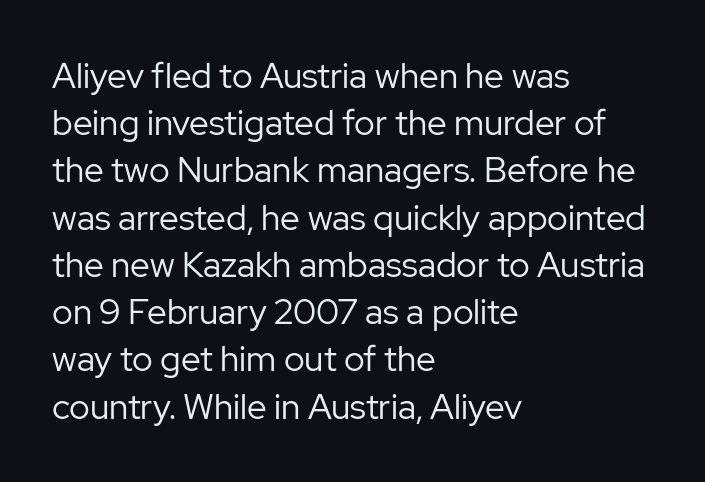
The image shows 35 px regular-weight sans-serif type, upright; set left-aligned, normal line spacing (1.35x), normal letter spacing, not underlined; low stroke contrast and a medium x-height.
